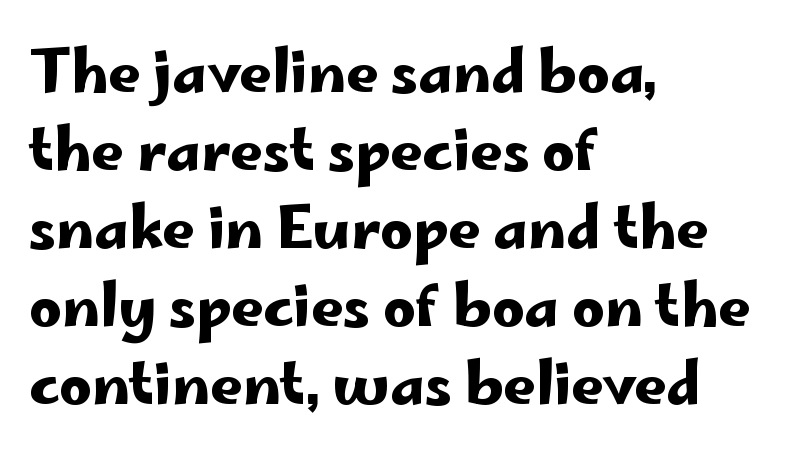
The image shows 57 px wide sans-serif type, upright; set left-aligned, normal line spacing (1.37x), normal letter spacing, not underlined; low stroke contrast and a small x-height.
